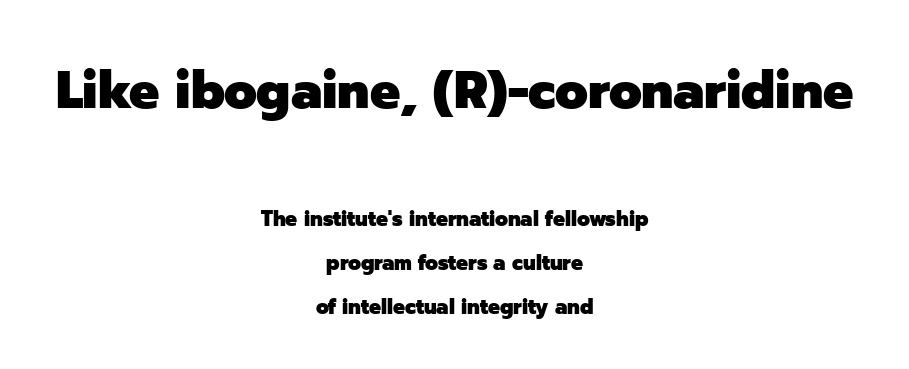
Notice how the passage keeps no hard edge, just a central spine. This is the regular roman posture of the typeface. You get the large type first, then a drop to smaller type. Quick note: underline off. Grotesque or geometric, the face here clearly has no serifs. These lines stand farther apart than default settings would place them.
